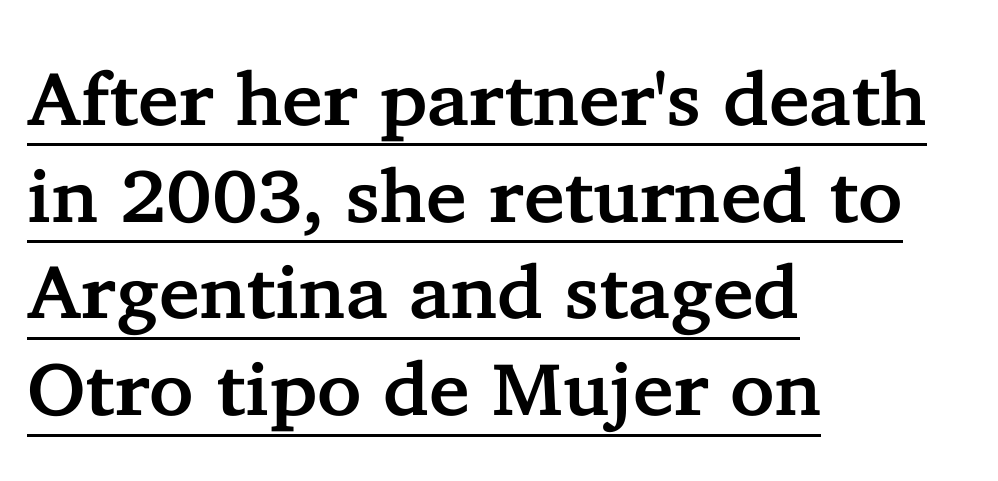
Rows of type keep a routine distance in the vertical direction. The rendering uses the underline text-decoration. Style check: upright. Is this a fixed-width face? No — the glyphs have proportional, varying widths. Short and long lines alike share a common starting point at left.
